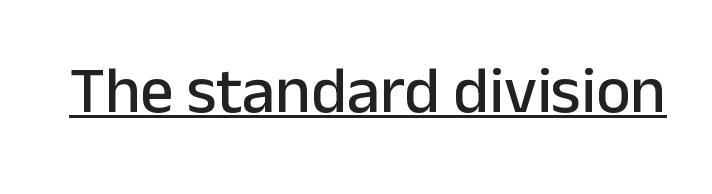
The image shows 66 px sans-serif type, upright; set normal letter spacing, underlined; low stroke contrast and a medium x-height.
